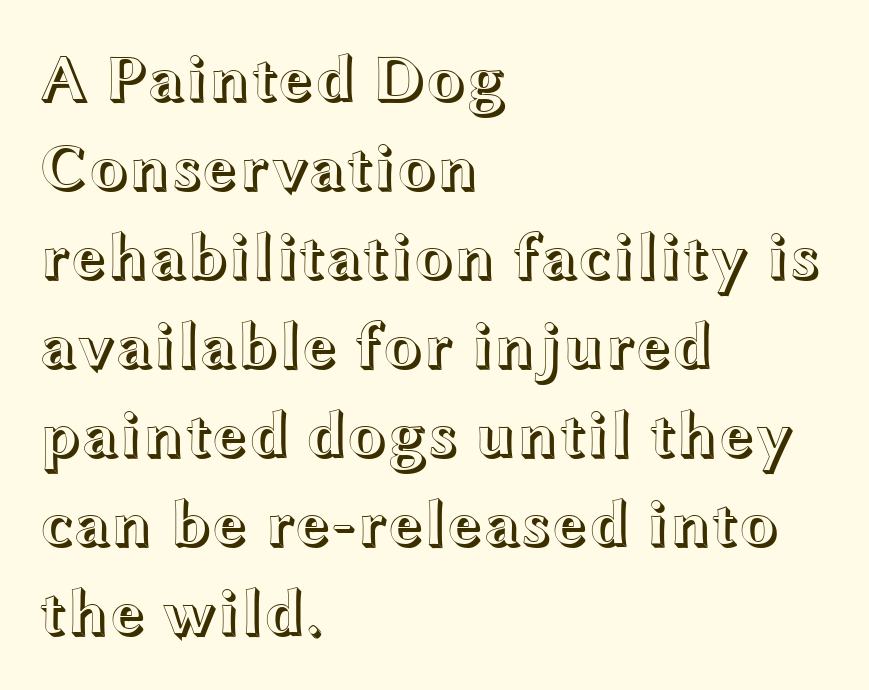
Q: Is the text italic (slanted)? A: No, it is upright.
Q: Is the text underlined? A: No.
Q: How is the paragraph aligned? A: Left-aligned.
Q: Is the spacing between letters normal or unusually wide? A: Normal.
Q: Is the spacing between lines tight, normal or loose? A: Normal.
Q: Width (condensed, normal, or wide)? A: Wide.
Q: x-height? A: Medium.
Q: Monospaced? A: No.
